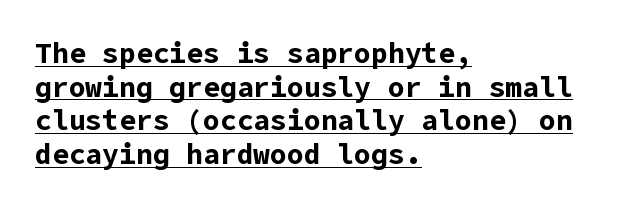
The image shows 28 px bold sans-serif type, upright; set left-aligned, line spacing 1.2x, normal letter spacing, underlined; low stroke contrast and a medium x-height.
